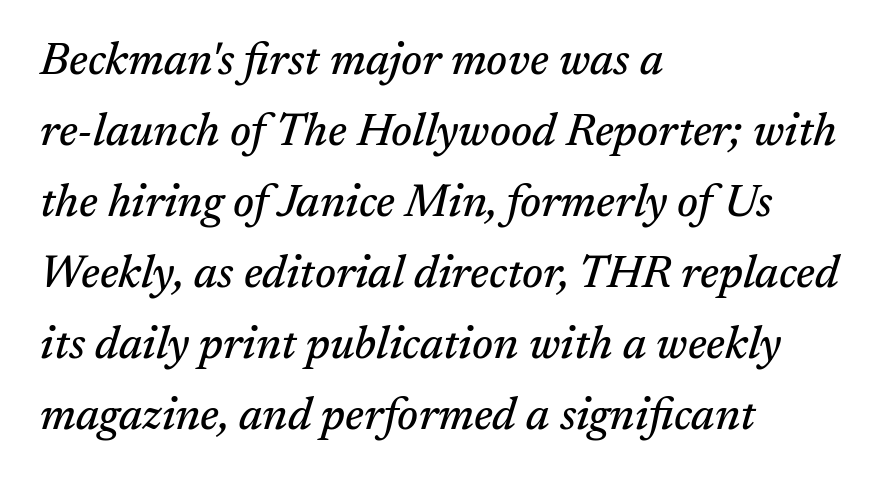
Check under the words: just untouched page. The designer left line spacing at the default. Inter-character spacing is left at the font's built-in metrics. Compared with ordinary roman type, these characters are visibly tilted. The glyphs in this specimen are seriffed. Leftover space on each line is placed entirely after the last word.
